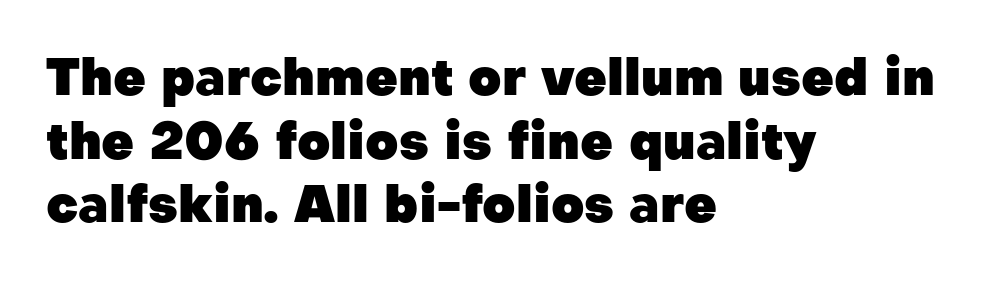
Q: Is the text bold? A: Yes.
Q: Is the text italic (slanted)? A: No, it is upright.
Q: Is the typeface a serif or a sans-serif typeface? A: Sans-serif.
Q: Is the text underlined? A: No.
Q: How is the paragraph aligned? A: Left-aligned.
Q: Is the spacing between letters normal or unusually wide? A: Normal.
Q: Is the spacing between lines tight, normal or loose? A: Normal.
Q: Width (condensed, normal, or wide)? A: Normal.
Q: Stroke contrast? A: Low.
Q: x-height? A: Medium.
Q: Monospaced? A: No.
